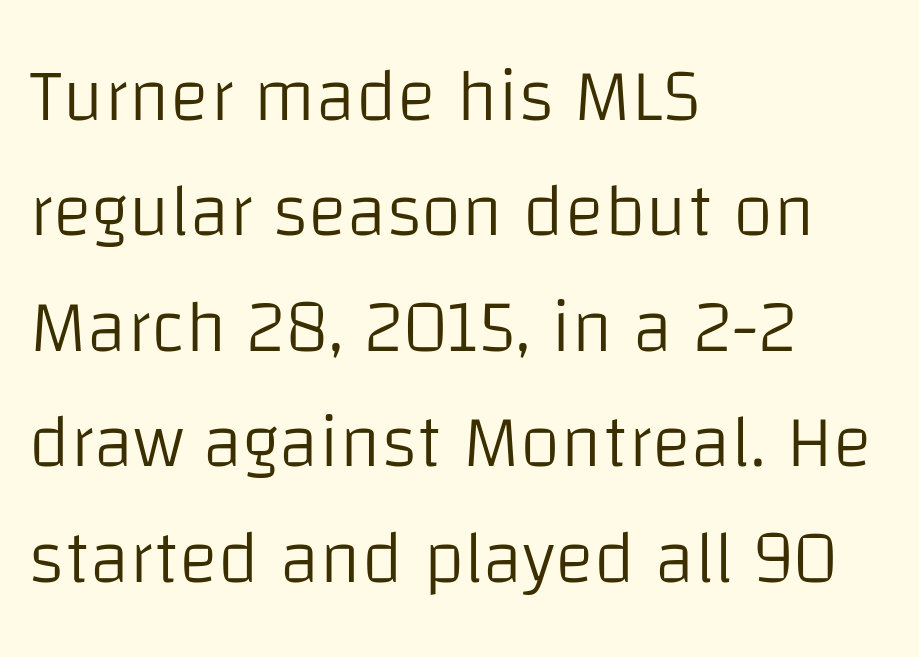
The image shows 74 px light sans-serif type, upright; set left-aligned, normal line spacing (1.56x), normal letter spacing, not underlined; low stroke contrast and a large x-height.
